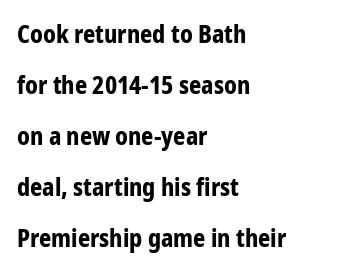
The image shows 24 px bold type, upright; set left-aligned, loose line spacing (2.13x), normal letter spacing, not underlined.
